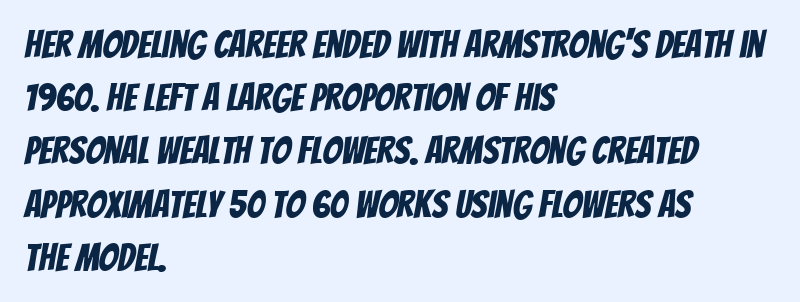
Q: Is the typeface a serif or a sans-serif typeface? A: Sans-serif.
Q: Is the text underlined? A: No.
Q: How is the paragraph aligned? A: Left-aligned.
Q: Is the spacing between letters normal or unusually wide? A: Normal.
Q: Is the spacing between lines tight, normal or loose? A: Normal.
Q: Width (condensed, normal, or wide)? A: Condensed.
Q: Stroke contrast? A: Low.
Q: x-height? A: Large.
Q: Monospaced? A: No.
